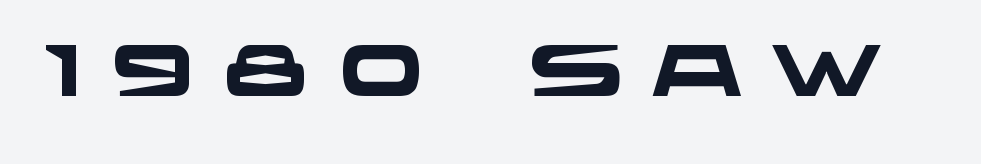
Q: Is the text bold? A: Yes.
Q: Is the typeface a serif or a sans-serif typeface? A: Sans-serif.
Q: Is the text underlined? A: No.
Q: Is the spacing between letters normal or unusually wide? A: Unusually wide.
Q: Width (condensed, normal, or wide)? A: Wide.
Q: Stroke contrast? A: Low.
Q: x-height? A: Large.
Q: Monospaced? A: No.
